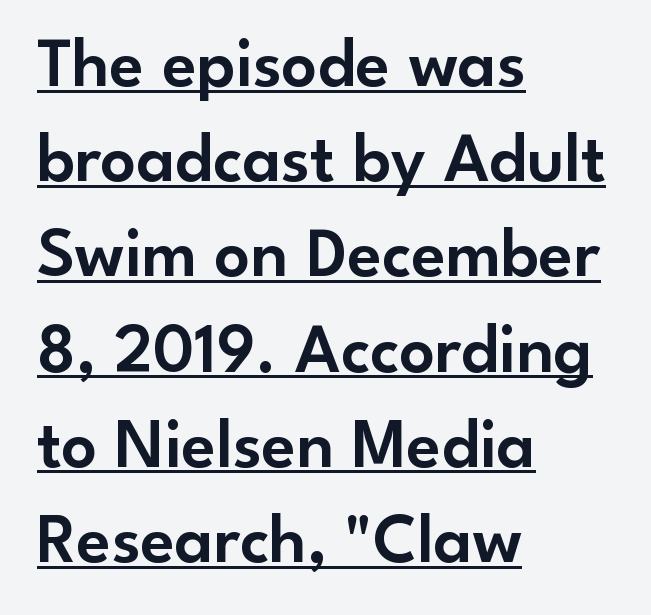
Does the lettering tilt? It doesn't — this is upright. Compared with typical paragraphs, the rows here are spaced about the same. Examine the stroke ends and you'll find no serifs. Notice how a bar underscores the lettering throughout. Inter-character spacing is left at the font's built-in metrics.
